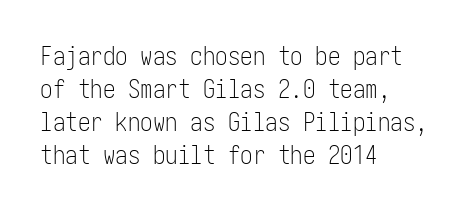
{"italic": "no", "bold": "no", "underline": "no", "align": "left", "line_spacing": "normal", "line_spacing_ratio": 1.32, "letter_spacing": "normal", "letter_spacing_em": 0.0, "glyph_px": 25}
